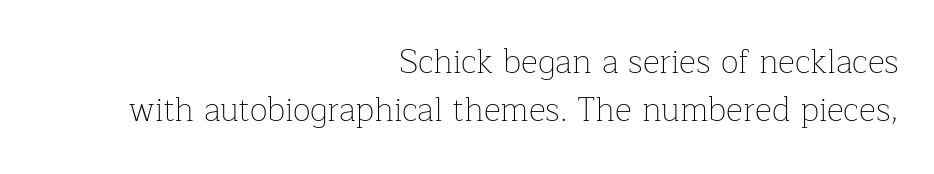
Q: Is the text bold? A: No.
Q: Is the text italic (slanted)? A: No, it is upright.
Q: Is the typeface a serif or a sans-serif typeface? A: Serif.
Q: Is the text underlined? A: No.
Q: How is the paragraph aligned? A: Right-aligned.
Q: Is the spacing between letters normal or unusually wide? A: Normal.
Q: Is the spacing between lines tight, normal or loose? A: Normal.
Q: Width (condensed, normal, or wide)? A: Normal.
Q: Stroke contrast? A: Low.
Q: x-height? A: Medium.
Q: Monospaced? A: No.
